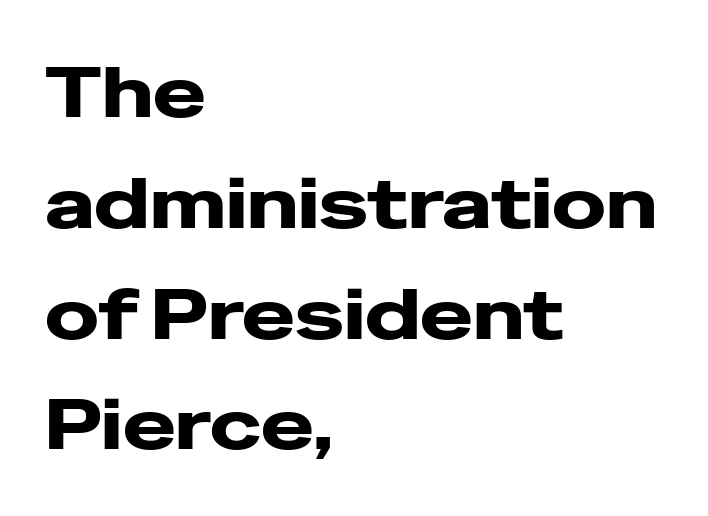
The image shows 71 px heavy, wide sans-serif type, upright; set left-aligned, normal line spacing (1.56x), normal letter spacing, not underlined; low stroke contrast and a medium x-height.
